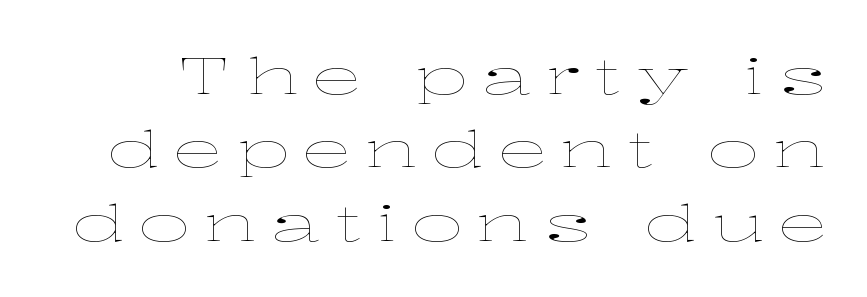
The line texture is sparse and dotted thanks to wide tracking. Characters remain perfectly vertical along every line. The face used here is proportionally spaced, like ordinary book or web type. Nothing heavy about these letters — not bold at all. A normal amount of white space separates one row of letters from the next. Decoration check: the copy has no underline.
